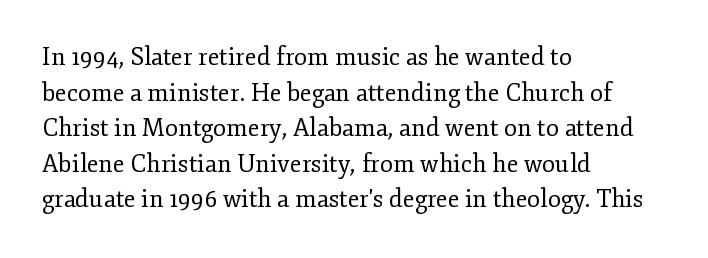
{"italic": "no", "bold": "no", "underline": "no", "align": "left", "line_spacing": "normal", "line_spacing_ratio": 1.48, "letter_spacing": "normal", "letter_spacing_em": 0.0, "glyph_px": 24}
